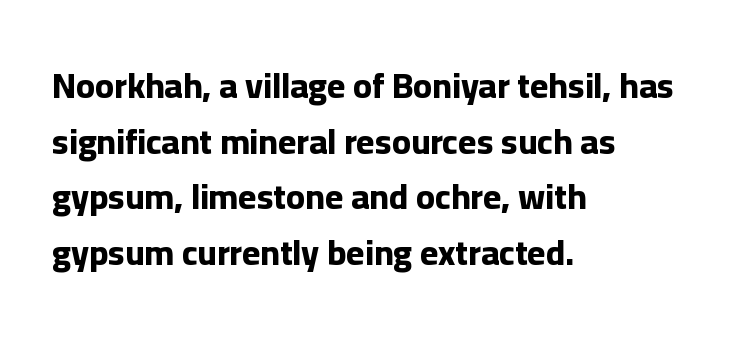
The image shows 35 px bold sans-serif type, upright; set left-aligned, normal line spacing (1.59x), normal letter spacing, not underlined; low stroke contrast and a medium x-height.
